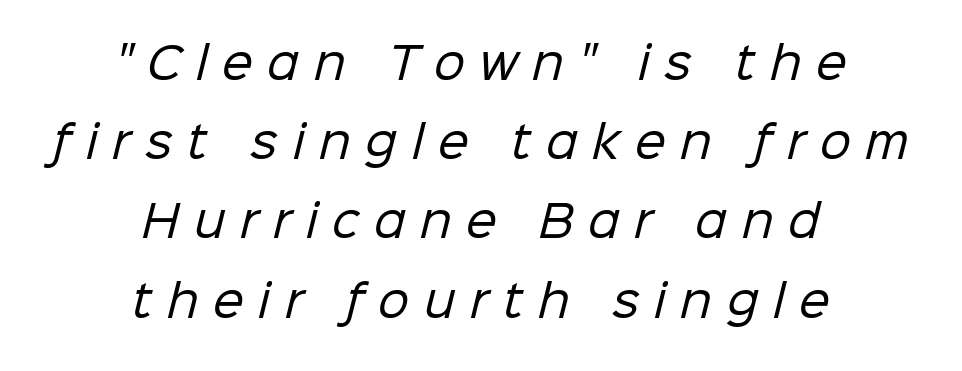
The image shows 44 px regular-weight sans-serif type; set centered, line spacing 1.8x, unusually wide letter spacing (+0.33 em), not underlined; low stroke contrast and a medium x-height.
